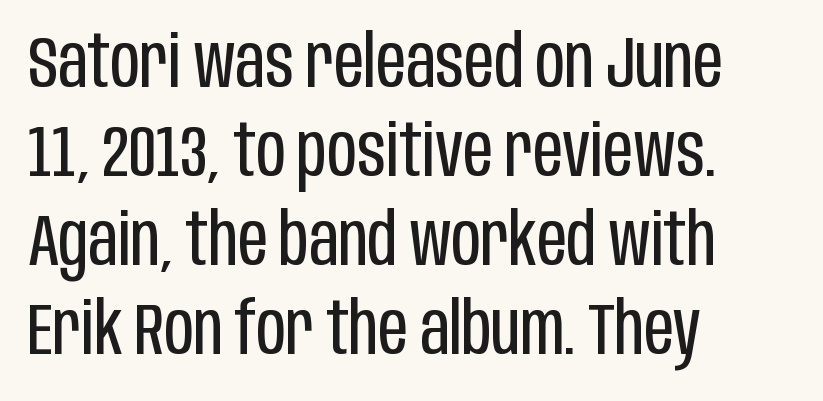
Q: Is the text bold? A: No.
Q: Is the text italic (slanted)? A: No, it is upright.
Q: Is the typeface a serif or a sans-serif typeface? A: Sans-serif.
Q: Is the text underlined? A: No.
Q: How is the paragraph aligned? A: Left-aligned.
Q: Is the spacing between letters normal or unusually wide? A: Normal.
Q: Width (condensed, normal, or wide)? A: Condensed.
Q: Stroke contrast? A: Low.
Q: x-height? A: Large.
Q: Monospaced? A: No.
